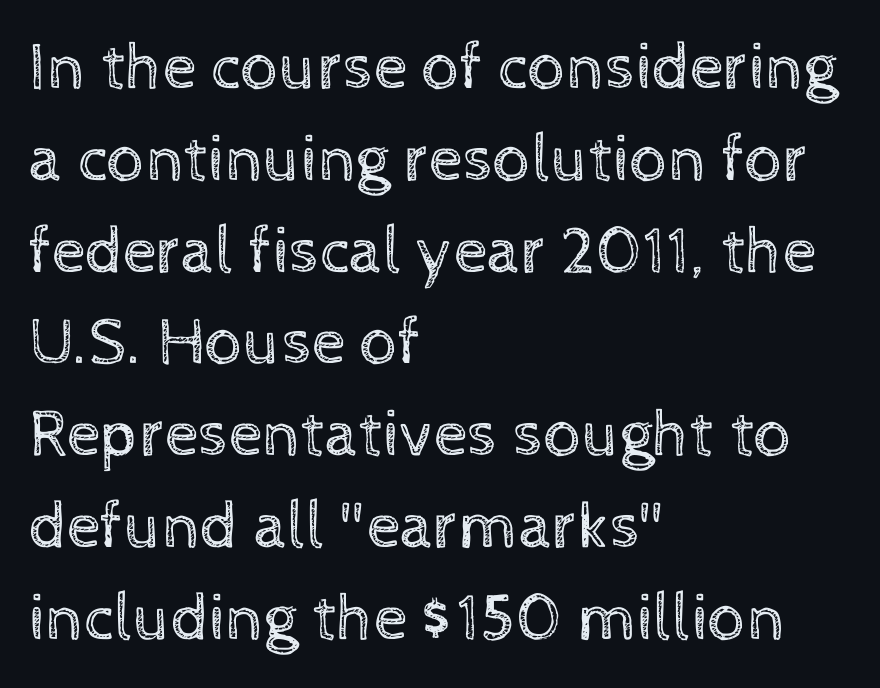
How would I describe the line gaps? Plain and ordinary. Spacing verdict: proportional, widths tailored to each character. The rendering anchors every line to the left-hand side. The area under the type is left untouched. This rendering leaves character spacing at its baseline value.
